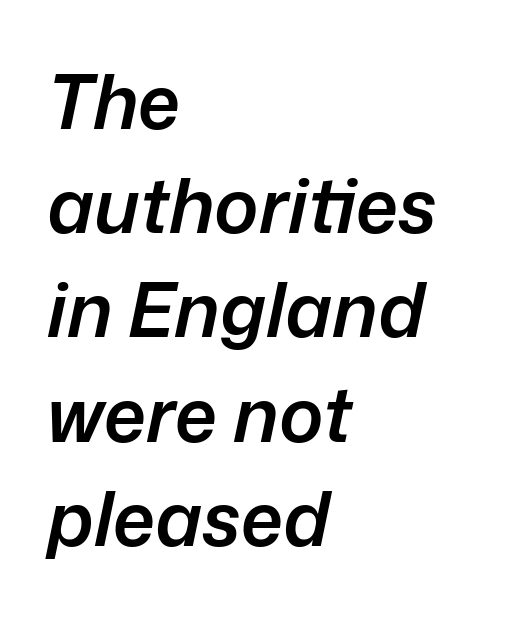
Q: Is the text bold? A: Semi-bold.
Q: Is the text italic (slanted)? A: Yes, it leans right by about 12 degrees.
Q: Is the text underlined? A: No.
Q: How is the paragraph aligned? A: Left-aligned.
Q: Is the spacing between letters normal or unusually wide? A: Normal.
Q: Is the spacing between lines tight, normal or loose? A: Normal.
Q: Width (condensed, normal, or wide)? A: Normal.
Q: Stroke contrast? A: Low.
Q: x-height? A: Medium.
Q: Monospaced? A: No.
